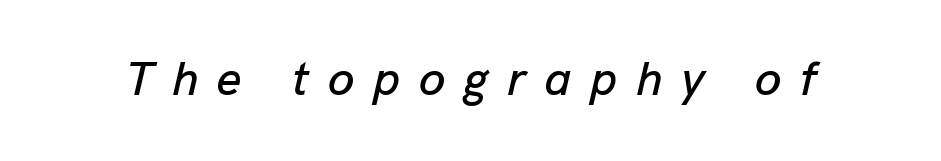
The image shows 48 px text type, italic (leaning right); set unusually wide letter spacing (+0.39 em), not underlined; low stroke contrast and a medium x-height.
